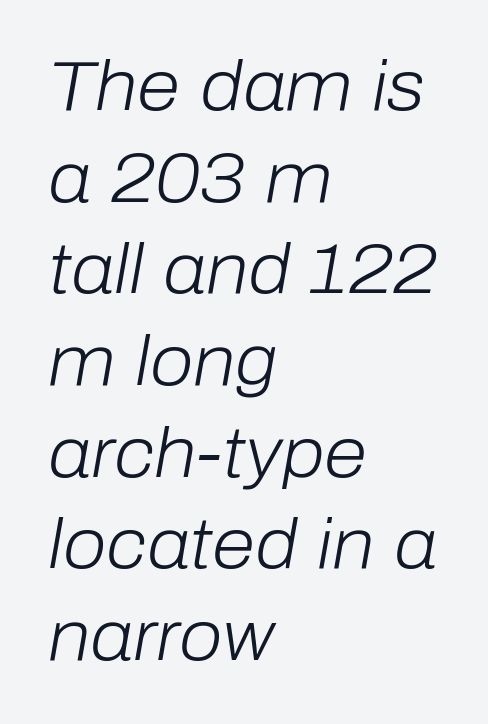
The strokes carry an ordinary text weight at most. Slant detected: the letters are inclined. Students, observe: this is what conventionally led text looks like. A bare baseline throughout the passage.
